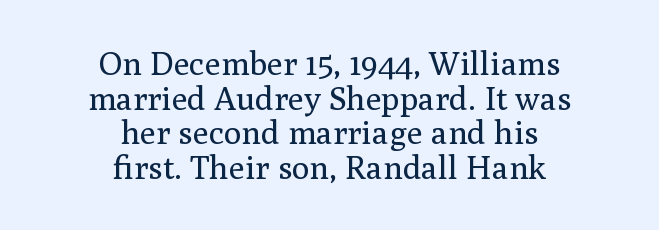
Character widths vary here, with narrow letters taking less room than wide ones. Old-style or modern, the face here clearly has serifs. Leading: reduced. The whitespace from short lines is split evenly between both sides. Glance below the letters and you will spot only blank space. The strokes are not fattened; the text isn't bold.
